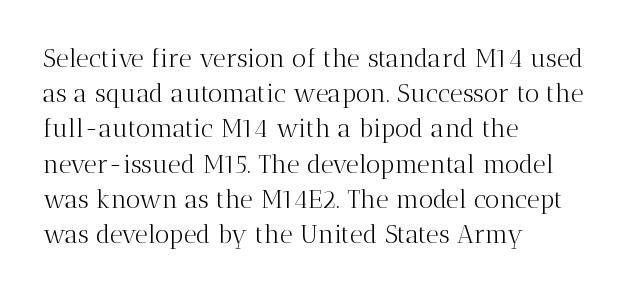
Q: Is the text bold? A: No.
Q: Is the text italic (slanted)? A: No, it is upright.
Q: Is the text underlined? A: No.
Q: How is the paragraph aligned? A: Left-aligned.
Q: Is the spacing between letters normal or unusually wide? A: Normal.
Q: Is the spacing between lines tight, normal or loose? A: Normal.
